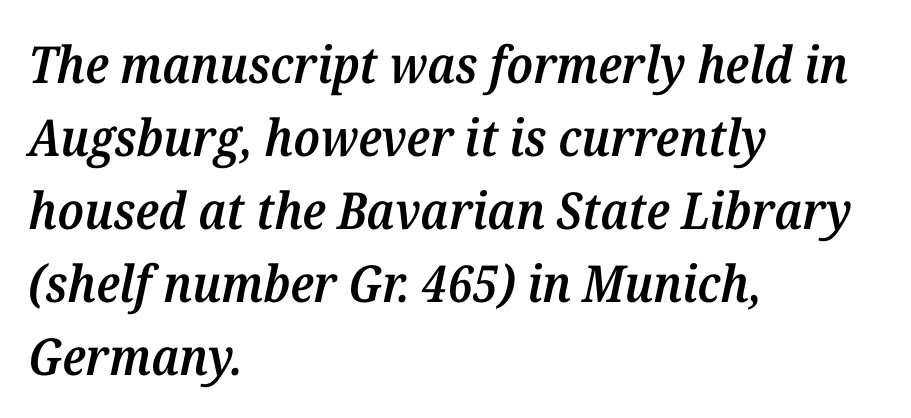
Q: Is the text bold? A: Semi-bold.
Q: Is the text italic (slanted)? A: Yes, it leans right by about 12 degrees.
Q: Is the typeface a serif or a sans-serif typeface? A: Serif.
Q: Is the text underlined? A: No.
Q: How is the paragraph aligned? A: Left-aligned.
Q: Is the spacing between letters normal or unusually wide? A: Normal.
Q: Is the spacing between lines tight, normal or loose? A: Normal.
Q: Width (condensed, normal, or wide)? A: Normal.
Q: Stroke contrast? A: Medium.
Q: x-height? A: Medium.
Q: Monospaced? A: No.
